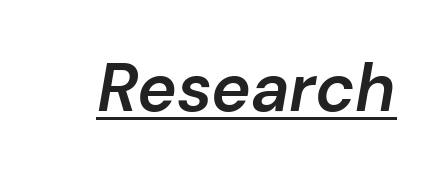
The image shows 67 px semibold type, italic (leaning right); set normal letter spacing, underlined; low stroke contrast and a medium x-height.
